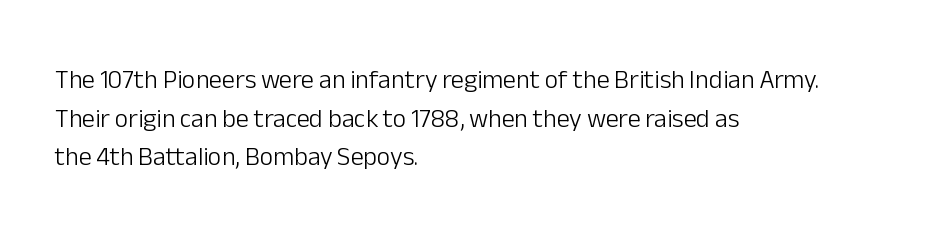
{"italic": "no", "bold": "no", "underline": "no", "align": "left", "line_spacing": "normal", "line_spacing_ratio": 1.49, "letter_spacing": "normal", "letter_spacing_em": 0.0, "glyph_px": 26}
